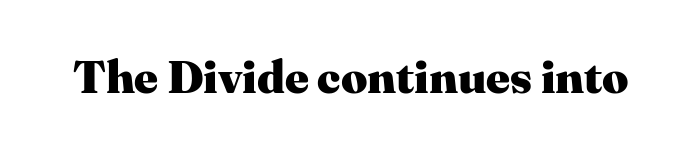
The image shows 46 px heavy serif type, upright; set normal letter spacing, not underlined; medium stroke contrast and a medium x-height.
